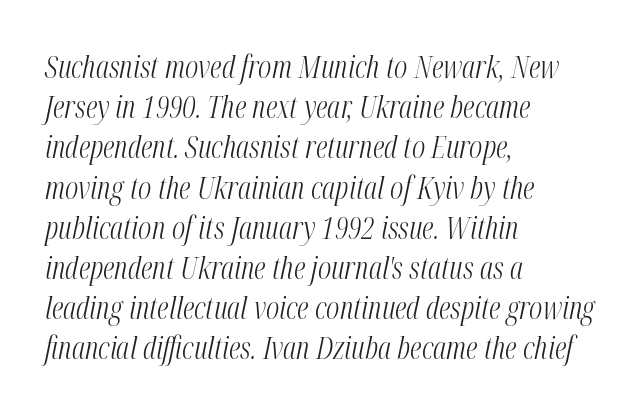
Q: Is the text bold? A: No.
Q: Is the text italic (slanted)? A: Yes, it leans right by about 12 degrees.
Q: Is the text underlined? A: No.
Q: How is the paragraph aligned? A: Left-aligned.
Q: Is the spacing between letters normal or unusually wide? A: Normal.
Q: Is the spacing between lines tight, normal or loose? A: Normal.
Q: Width (condensed, normal, or wide)? A: Condensed.
Q: Stroke contrast? A: Medium.
Q: x-height? A: Medium.
Q: Monospaced? A: No.
